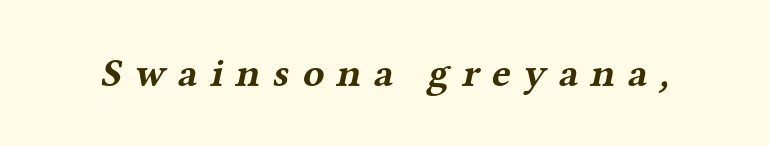
The image shows 40 px bold, wide serif type; set unusually wide letter spacing (+0.31 em), not underlined; medium stroke contrast and a medium x-height.
